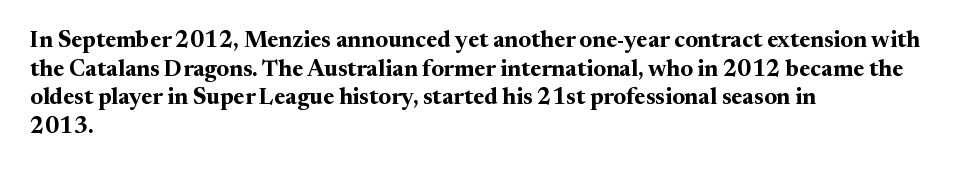
Every character sits straight up, as roman type does. Stroke thickness is high; the sample reads as a true bold. Inter-character spacing is left at the font's built-in metrics. Casual observation: everything's shoved over to the left. The specimen omits any rule beneath the text block's lines.
